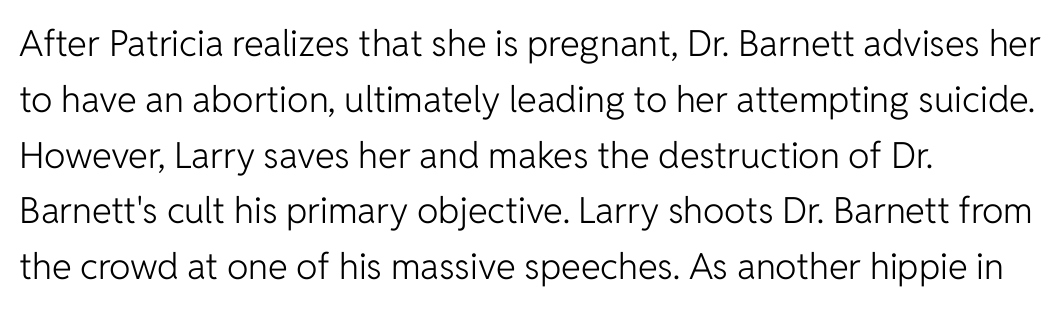
This sample has the flowing, uneven cadence of proportional lettering. In terms of letterspacing, this is plain default setting. A normal amount of white space separates one row of letters from the next. The glyphs in this specimen are sans serif. Type without underlining.
